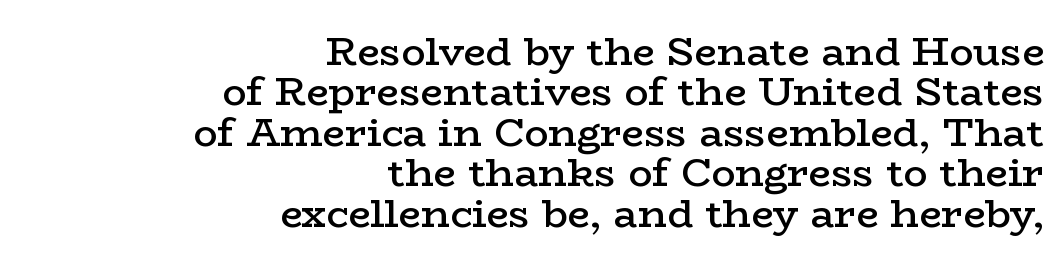
Q: Is the text bold? A: Semi-bold.
Q: Is the text italic (slanted)? A: No, it is upright.
Q: Is the typeface a serif or a sans-serif typeface? A: Serif.
Q: Is the text underlined? A: No.
Q: How is the paragraph aligned? A: Right-aligned.
Q: Is the spacing between letters normal or unusually wide? A: Normal.
Q: Is the spacing between lines tight, normal or loose? A: Tight.
Q: Width (condensed, normal, or wide)? A: Wide.
Q: Stroke contrast? A: Low.
Q: x-height? A: Medium.
Q: Monospaced? A: No.
